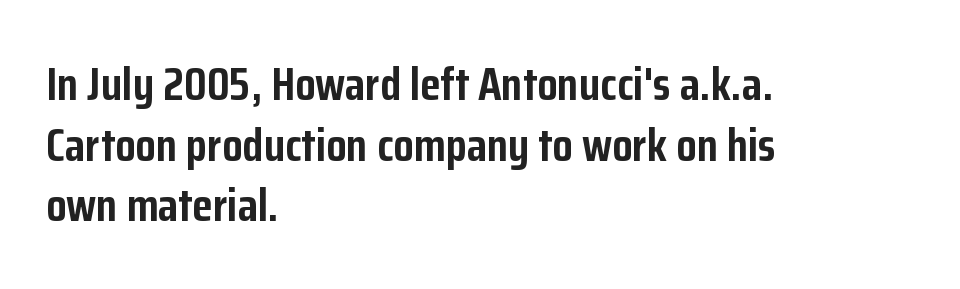
{"serif": "no", "italic": "no", "bold": "yes", "weight": "semibold", "width": "condensed", "stroke_contrast": "low", "x_height": "medium", "monospaced": "no", "underline": "no", "align": "left", "line_spacing": "normal", "line_spacing_ratio": 1.29, "letter_spacing": "normal", "letter_spacing_em": 0.0, "glyph_px": 47}
